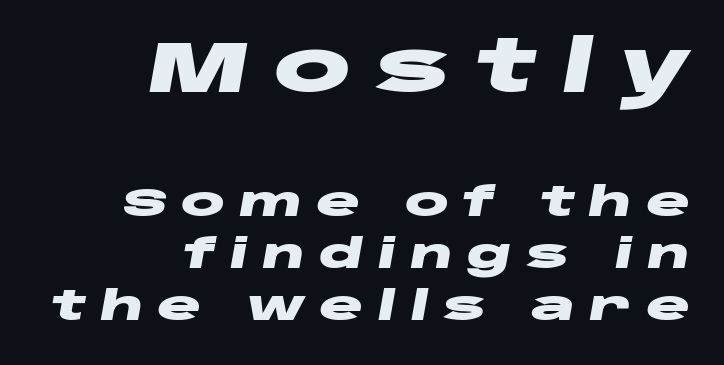
These lines are set flush right with a ragged left edge. The face used here appears at its bigger size in the upper chunk. Short note: letters widely spaced. The specimen reads as italic at a glance.
